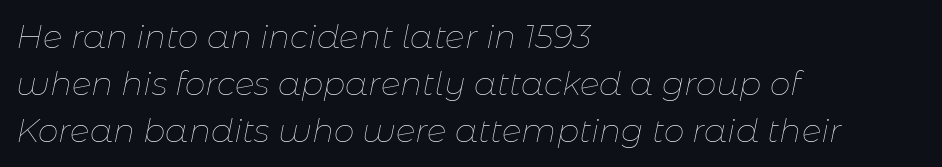
The image shows 33 px thin type, italic (leaning right); set left-aligned, normal line spacing (1.42x), normal letter spacing, not underlined; low stroke contrast and a medium x-height.
